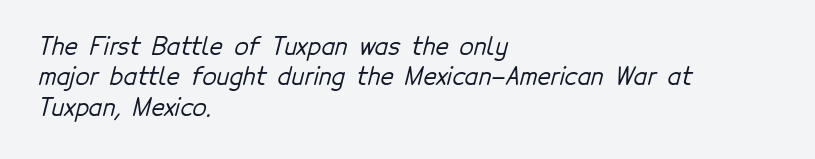
{"underline": "no", "align": "left", "line_spacing": "normal", "line_spacing_ratio": 1.32, "letter_spacing": "normal", "letter_spacing_em": 0.0, "glyph_px": 23}
